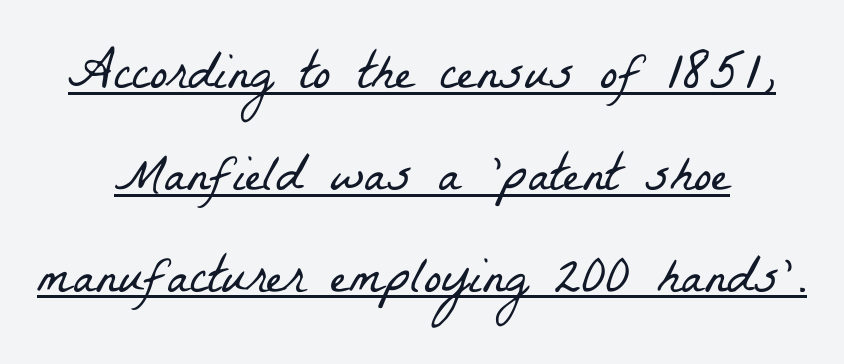
Is this a sans? No — the strokes have serifs. Baseline-to-baseline distance is far greater than the letter height. Heaviness? Minimal to ordinary, like unemphasized prose. A typesetter would call this proportional, since set widths differ per character.
